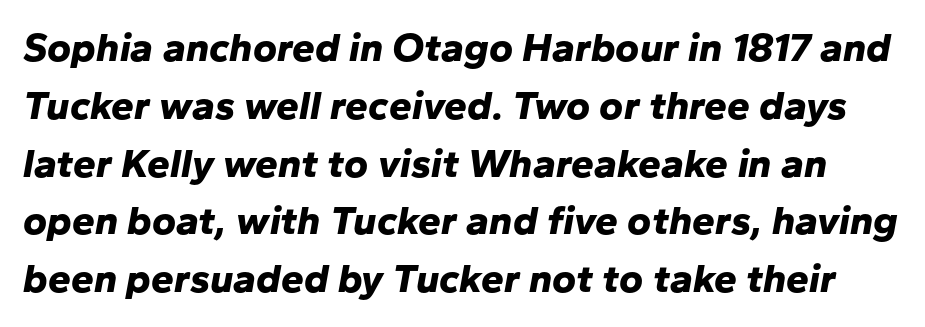
This sample has the flowing, uneven cadence of proportional lettering. The typesetting leans heavy: a genuine bold. The tracking reads as untouched default to a designer's eye. The text carries the slant typical of an italic or oblique font. Successive baselines arrive at the customary interval.
